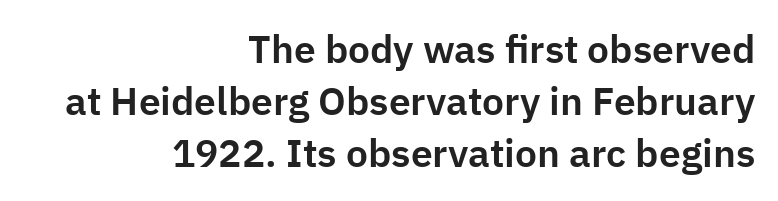
The image shows 39 px sans-serif type, upright; set right-aligned, normal line spacing (1.33x), normal letter spacing, not underlined; low stroke contrast and a medium x-height.
